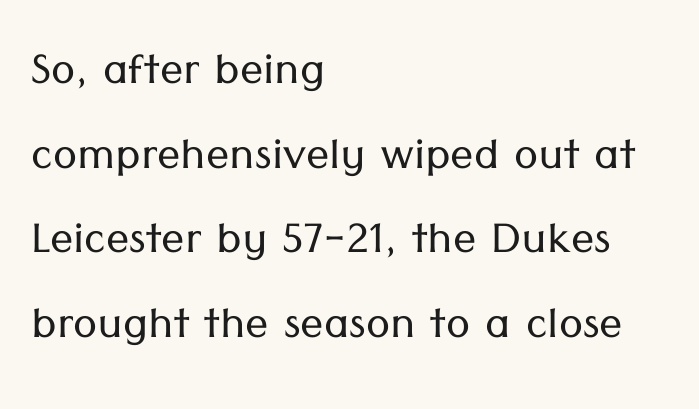
These lines stack with their left ends in a neat column. The line texture is even and compact thanks to regular tracking. You can tell from the bare stems that sans-serif type was used. The vertical gap from one line to the next is medium.
